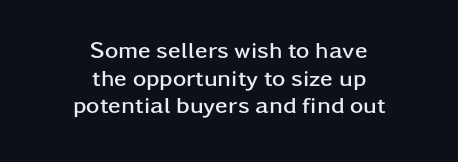
The image shows 23 px bold type, upright; set centered, line spacing 1.2x, normal letter spacing, not underlined.
